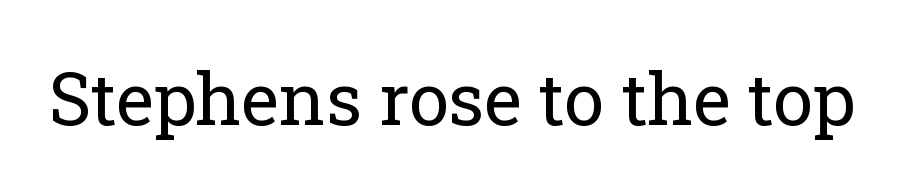
The image shows 72 px regular-weight serif type, upright; set normal letter spacing, not underlined; low stroke contrast and a medium x-height.
